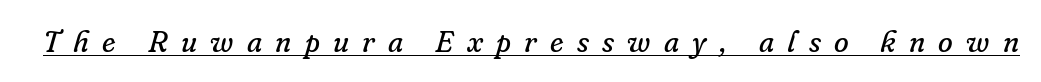
Q: Is the text bold? A: No.
Q: Is the text italic (slanted)? A: Yes, it leans right by about 16 degrees.
Q: Is the typeface a serif or a sans-serif typeface? A: Serif.
Q: Is the text underlined? A: Yes.
Q: Is the spacing between letters normal or unusually wide? A: Unusually wide.
Q: Width (condensed, normal, or wide)? A: Normal.
Q: Stroke contrast? A: Low.
Q: x-height? A: Small.
Q: Monospaced? A: No.
